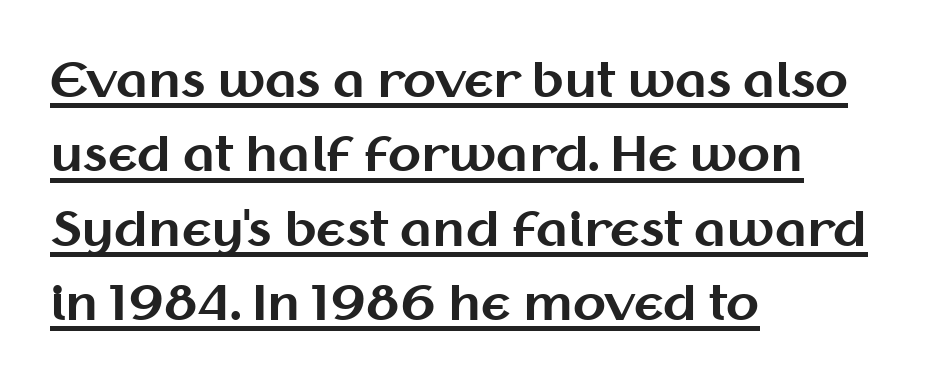
Reading down the column, the eye jumps a familiar distance to each next line. Do the characters align in a grid? No, the font is proportional. Nobody touched the tracking dial on this one. Weight check: bold — yes, fully.
